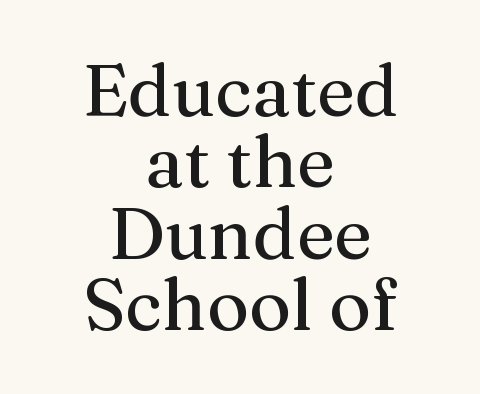
{"serif": "yes", "italic": "no", "width": "normal", "stroke_contrast": "medium", "x_height": "medium", "monospaced": "no", "underline": "no", "align": "center", "line_spacing": "tight", "line_spacing_ratio": 0.99, "letter_spacing": "normal", "letter_spacing_em": 0.0, "glyph_px": 72}
